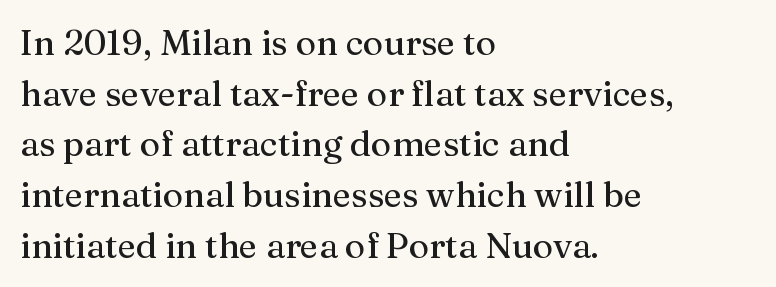
{"serif": "yes", "italic": "no", "width": "normal", "stroke_contrast": "medium", "x_height": "medium", "monospaced": "no", "underline": "no", "align": "left", "line_spacing": "normal", "line_spacing_ratio": 1.45, "letter_spacing": "normal", "letter_spacing_em": 0.0, "glyph_px": 35}
